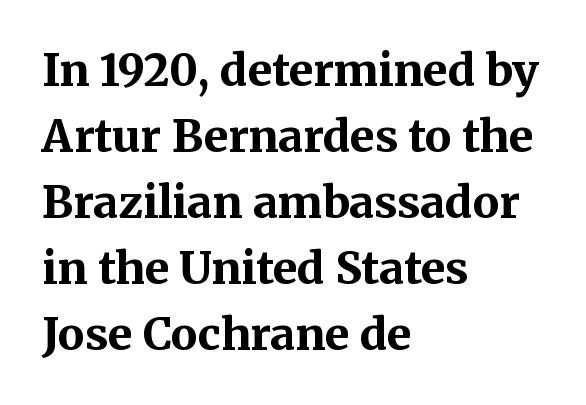
Q: Is the text bold? A: Yes.
Q: Is the text italic (slanted)? A: No, it is upright.
Q: Is the typeface a serif or a sans-serif typeface? A: Serif.
Q: Is the text underlined? A: No.
Q: How is the paragraph aligned? A: Left-aligned.
Q: Is the spacing between letters normal or unusually wide? A: Normal.
Q: Is the spacing between lines tight, normal or loose? A: Normal.
Q: Width (condensed, normal, or wide)? A: Normal.
Q: Stroke contrast? A: Medium.
Q: x-height? A: Medium.
Q: Monospaced? A: No.
